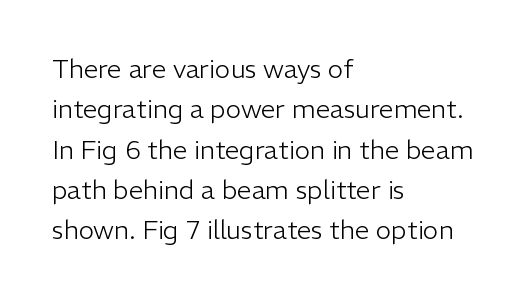
{"italic": "no", "bold": "no", "underline": "no", "align": "left", "line_spacing": "normal", "line_spacing_ratio": 1.55, "letter_spacing": "normal", "letter_spacing_em": 0.0, "glyph_px": 26}
